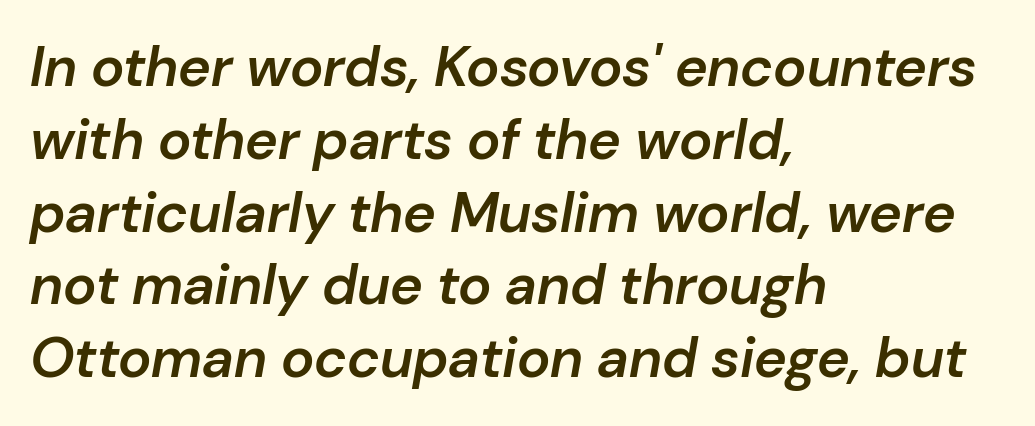
The image shows 56 px semibold type, italic (leaning right); set left-aligned, normal line spacing (1.3x), normal letter spacing, not underlined; low stroke contrast and a medium x-height.
